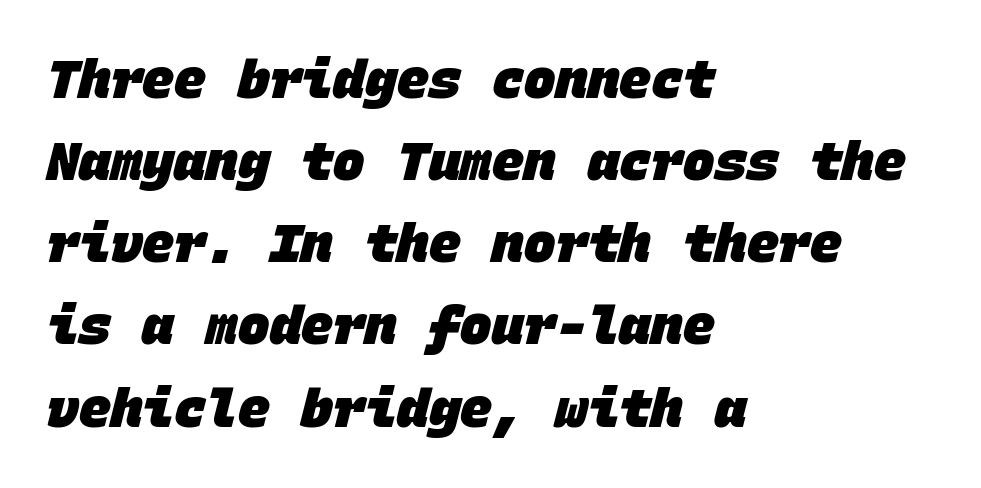
{"serif": "no", "bold": "yes", "weight": "heavy", "width": "normal", "stroke_contrast": "low", "x_height": "large", "monospaced": "yes", "underline": "no", "align": "left", "line_spacing": "normal", "line_spacing_ratio": 1.55, "letter_spacing": "normal", "letter_spacing_em": 0.0, "glyph_px": 53}
